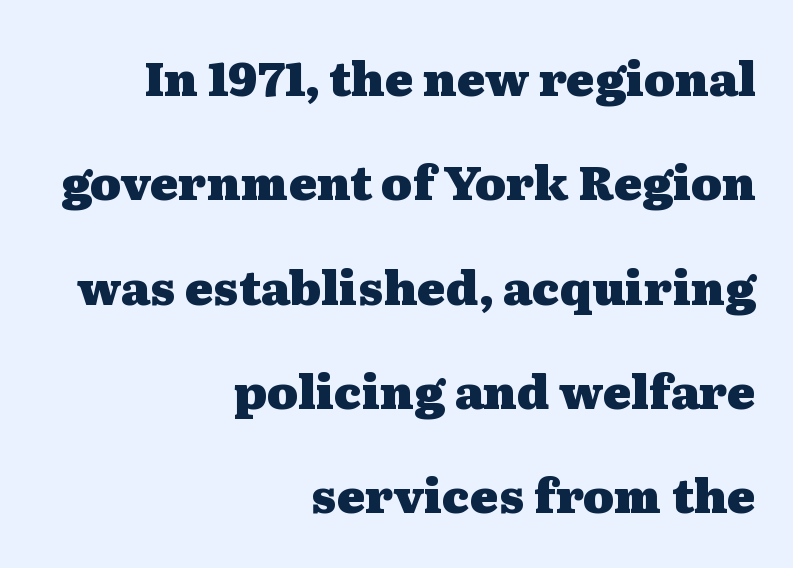
{"serif": "yes", "italic": "no", "bold": "yes", "weight": "heavy", "width": "wide", "stroke_contrast": "medium", "x_height": "medium", "monospaced": "no", "underline": "no", "align": "right", "line_spacing": "loose", "line_spacing_ratio": 2.22, "letter_spacing": "normal", "letter_spacing_em": 0.0, "glyph_px": 47}
